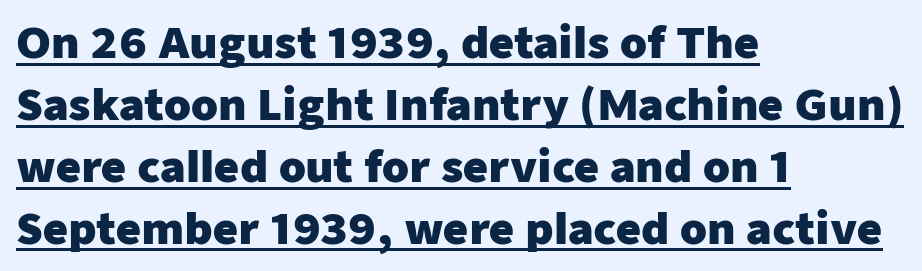
A dark, heavy texture on the line: the type is bold. These lines are composed in type without serifs. You could call the tracking neutral — neither tight nor loose. It's the straight-up-and-down kind of type. Emphasis is given by a line drawn under the lettering. Alignment: flush left.
